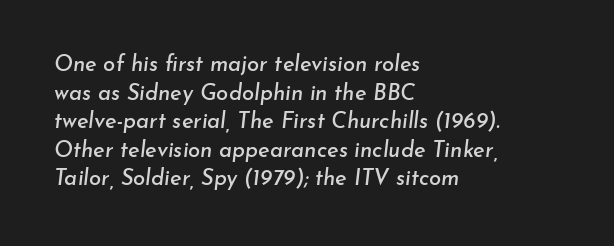
The image shows 22 px text type, italic (leaning right); set left-aligned, normal line spacing (1.3x), normal letter spacing, not underlined.
